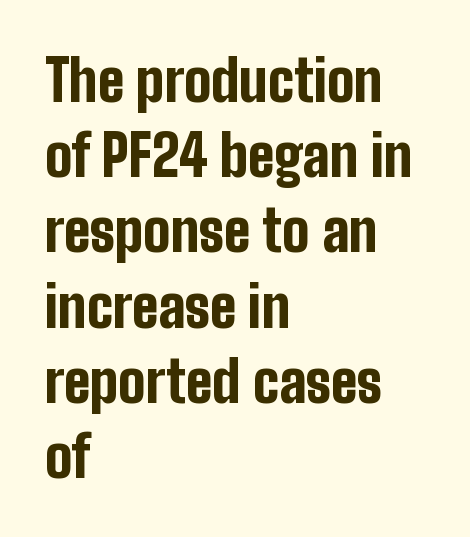
{"serif": "no", "italic": "no", "bold": "yes", "weight": "bold", "width": "condensed", "stroke_contrast": "low", "x_height": "medium", "monospaced": "no", "underline": "no", "align": "left", "line_spacing": "normal", "line_spacing_ratio": 1.32, "letter_spacing": "normal", "letter_spacing_em": 0.0, "glyph_px": 57}
